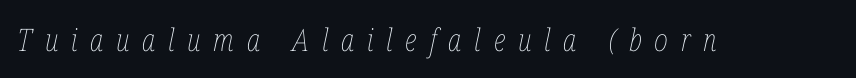
The characters are drawn with everyday or finer stroke widths. Would a proofreader flag this as italicized? Yes. Glance below the letters and you will spot only blank space. This sample has the flowing, uneven cadence of proportional lettering. Between one letter and the next there's a generous, obvious gap.
